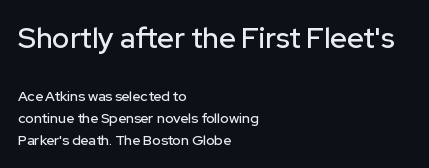
Does the leading feel generous? No, just average. The passage shown is not underscored anywhere. Unlike italic type, these characters show no tilt at all. In this sample the first text group is rendered at the bigger scale. Alignment: flush left. You could call the tracking neutral — neither tight nor loose.
